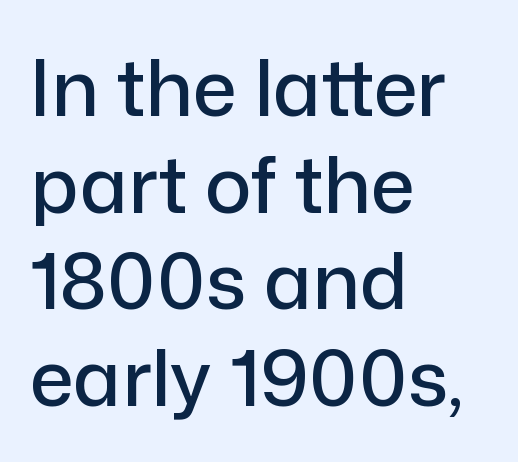
The image shows 78 px sans-serif type, upright; set left-aligned, line spacing 1.24x, normal letter spacing, not underlined; low stroke contrast and a medium x-height.
